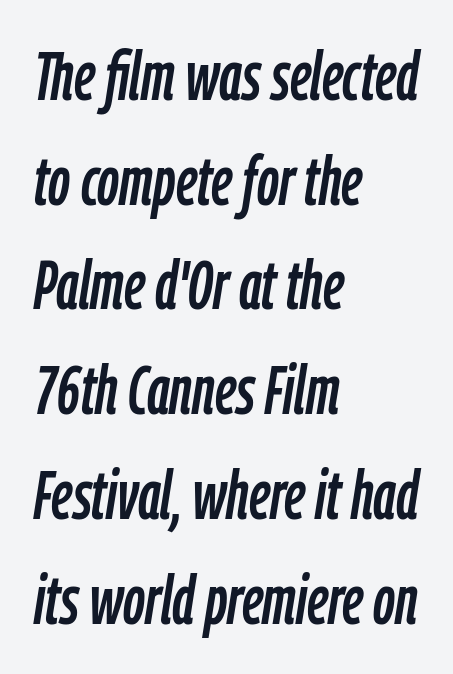
{"italic": "yes", "lean": "right", "slant_degrees": 9, "width": "condensed", "stroke_contrast": "low", "x_height": "medium", "monospaced": "no", "underline": "no", "align": "left", "line_spacing": "normal", "line_spacing_ratio": 1.54, "letter_spacing": "normal", "letter_spacing_em": 0.0, "glyph_px": 68}
